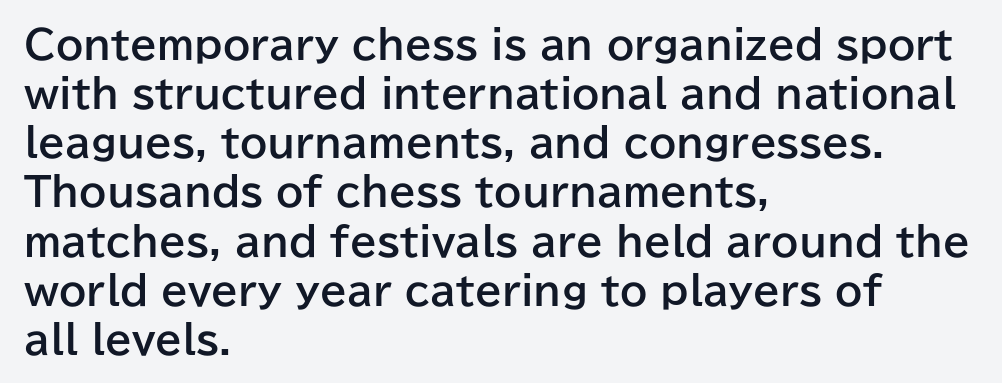
Q: Is the text bold? A: Yes.
Q: Is the text italic (slanted)? A: No, it is upright.
Q: Is the typeface a serif or a sans-serif typeface? A: Sans-serif.
Q: Is the text underlined? A: No.
Q: How is the paragraph aligned? A: Left-aligned.
Q: Is the spacing between letters normal or unusually wide? A: Normal.
Q: Is the spacing between lines tight, normal or loose? A: Normal.
Q: Width (condensed, normal, or wide)? A: Normal.
Q: Stroke contrast? A: Low.
Q: x-height? A: Medium.
Q: Monospaced? A: No.
